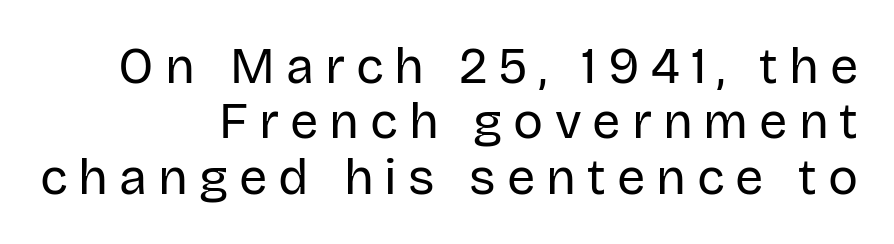
{"serif": "no", "italic": "no", "bold": "no", "weight": "regular", "width": "normal", "stroke_contrast": "low", "x_height": "large", "monospaced": "no", "underline": "no", "align": "right", "line_spacing": "tight", "line_spacing_ratio": 1.11, "letter_spacing": "wide", "letter_spacing_em": 0.22, "glyph_px": 50}
